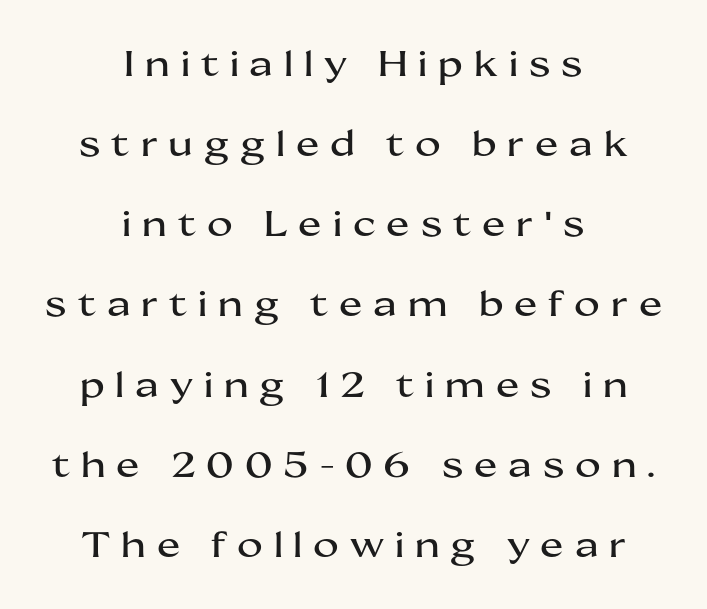
Every row of glyphs is offset so its center matches the block's center. The string is rendered with underlining switched off. Varying glyph widths throughout — classic text-font behaviour. Every character sits straight up, as roman type does. Here the glyphs are tracked loosely, breaking word shapes into spaced letters.
